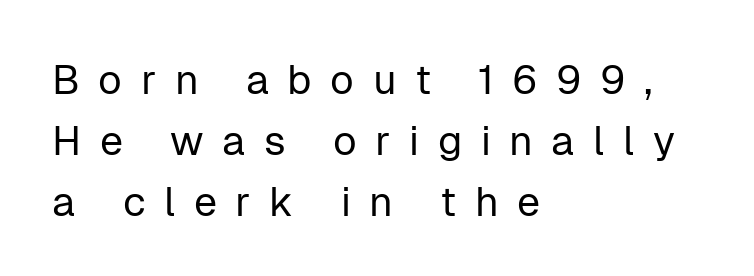
The image shows 41 px regular-weight sans-serif type, upright; set left-aligned, normal line spacing (1.49x), unusually wide letter spacing (+0.45 em), not underlined; low stroke contrast and a medium x-height.
